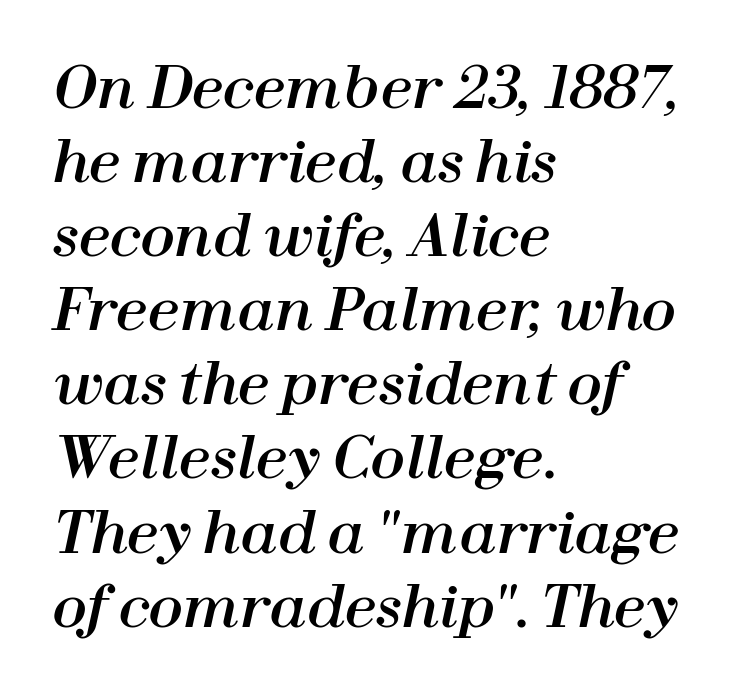
One glance says typical: line gaps are just what's usual. The letters advance in unequal steps, a hallmark of proportional type. The space beneath each line is pristine and unruled. Every row of glyphs begins at an identical x-position on the left. Short note: letters normally spaced.
